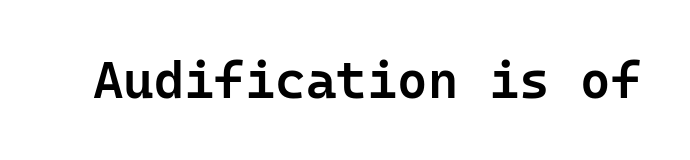
Q: Is the text bold? A: Semi-bold.
Q: Is the text italic (slanted)? A: No, it is upright.
Q: Is the typeface a serif or a sans-serif typeface? A: Sans-serif.
Q: Is the text underlined? A: No.
Q: Is the spacing between letters normal or unusually wide? A: Normal.
Q: Width (condensed, normal, or wide)? A: Normal.
Q: Stroke contrast? A: Low.
Q: x-height? A: Medium.
